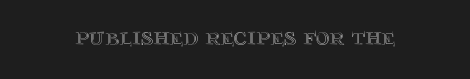
Is there any slant? The stems are plumb. Descenders are the only things crossing below the line. The line texture is even and compact thanks to regular tracking.
